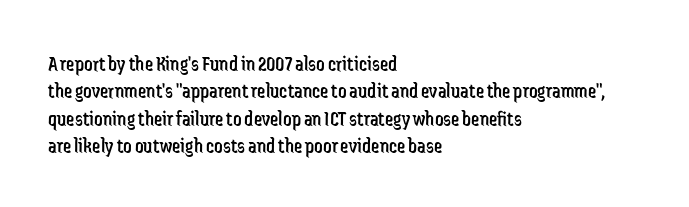
Q: Is the text bold? A: No.
Q: Is the text italic (slanted)? A: No, it is upright.
Q: Is the text underlined? A: No.
Q: How is the paragraph aligned? A: Left-aligned.
Q: Is the spacing between letters normal or unusually wide? A: Normal.
Q: Is the spacing between lines tight, normal or loose? A: Normal.
